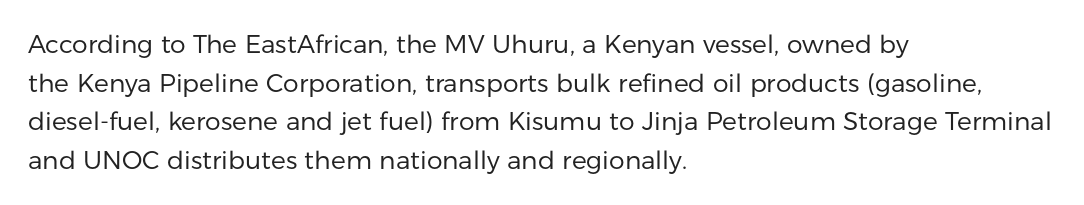
The image shows 25 px text type, upright; set left-aligned, normal line spacing (1.55x), normal letter spacing, not underlined.
